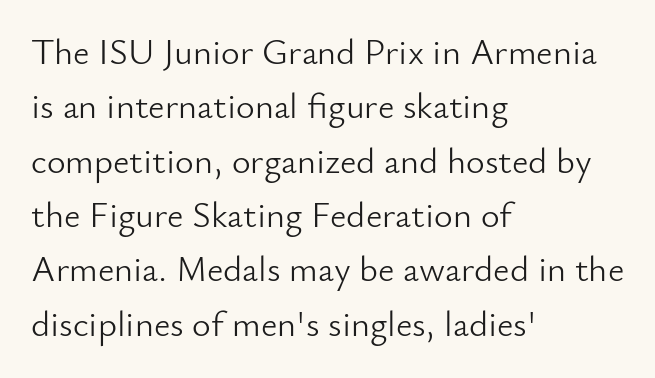
The image shows 36 px light sans-serif type, upright; set left-aligned, normal line spacing (1.51x), normal letter spacing, not underlined; low stroke contrast and a small x-height.
